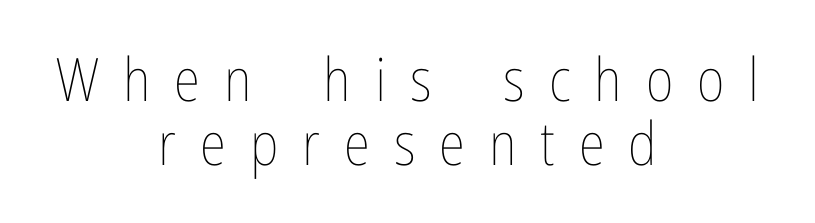
The image shows 60 px thin, condensed type, upright; set centered, tight line spacing (1.06x), unusually wide letter spacing (+0.4 em), not underlined; low stroke contrast and a medium x-height.
